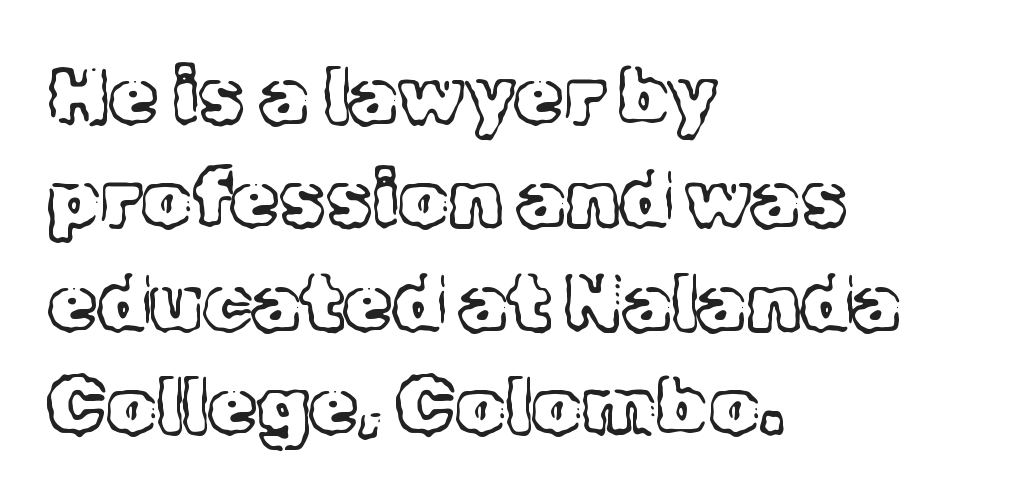
{"serif": "yes", "italic": "no", "bold": "no", "weight": "light", "width": "normal", "x_height": "medium", "monospaced": "no", "underline": "no", "align": "left", "line_spacing": "normal", "line_spacing_ratio": 1.31, "letter_spacing": "normal", "letter_spacing_em": 0.0, "glyph_px": 79}
